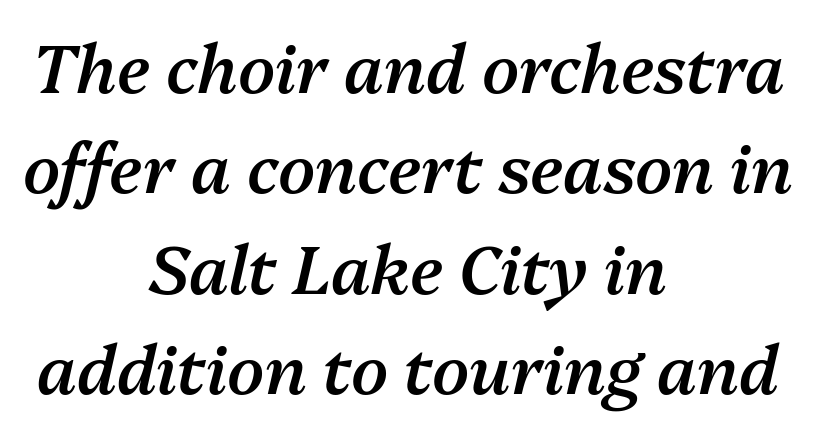
The image shows 67 px semibold type, italic (leaning right); set centered, normal line spacing (1.5x), normal letter spacing, not underlined; medium stroke contrast and a medium x-height.
